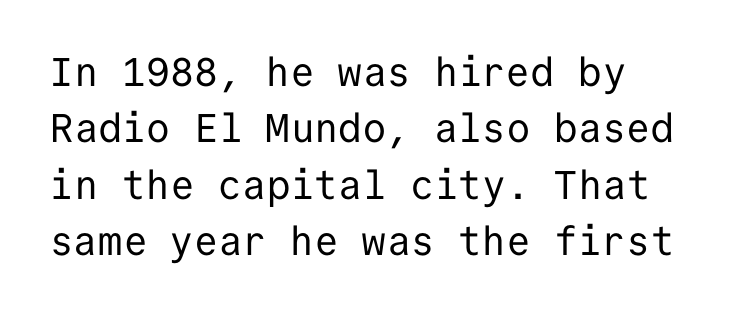
The image shows 40 px regular-weight sans-serif type, upright, monospaced; set left-aligned, normal line spacing (1.41x), normal letter spacing, not underlined; low stroke contrast and a medium x-height.
